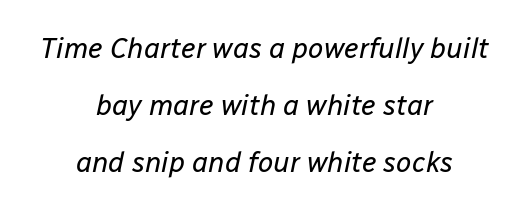
{"italic": "yes", "lean": "right", "slant_degrees": 12, "bold": "no", "weight": "regular", "width": "normal", "stroke_contrast": "low", "x_height": "medium", "monospaced": "no", "underline": "no", "align": "center", "line_spacing": "loose", "line_spacing_ratio": 2.04, "letter_spacing": "normal", "letter_spacing_em": 0.0, "glyph_px": 28}
